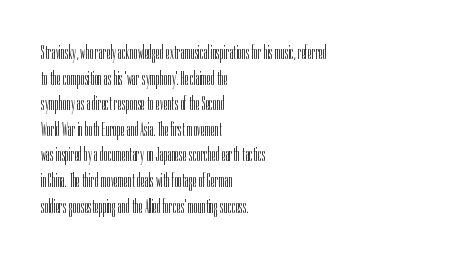
Q: Is the text bold? A: No.
Q: Is the text italic (slanted)? A: No, it is upright.
Q: Is the text underlined? A: No.
Q: How is the paragraph aligned? A: Left-aligned.
Q: Is the spacing between letters normal or unusually wide? A: Normal.
Q: Is the spacing between lines tight, normal or loose? A: Normal.
